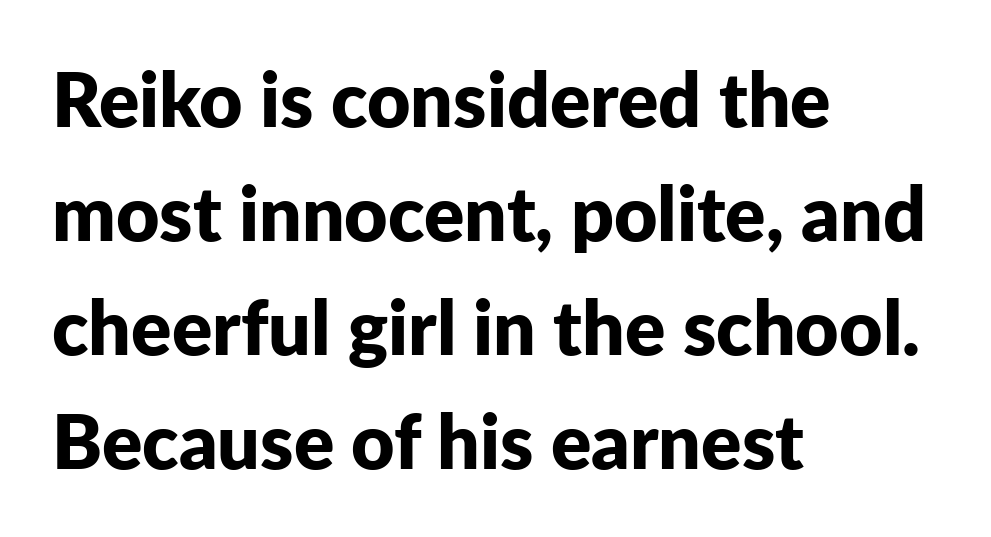
The rendering anchors every line to the left-hand side. Posture: upright roman. Are there feet on the stems? There aren't — it's a sans. As a designer I'd log this as weight 700, bold. Letter spacing: default.
